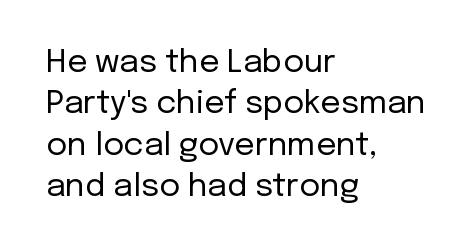
The image shows 32 px regular-weight sans-serif type, upright; set left-aligned, normal line spacing (1.29x), normal letter spacing, not underlined; low stroke contrast and a medium x-height.
